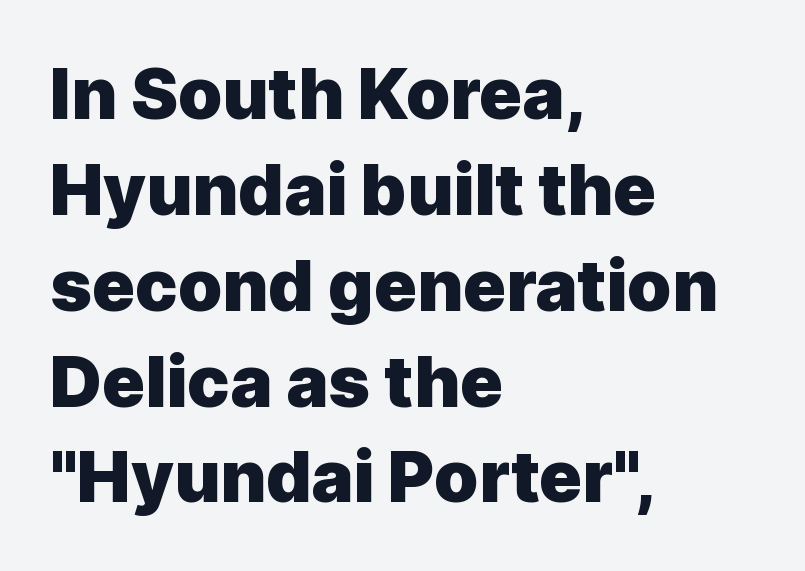
This rendering features lettering with no underline. The specimen reads as upright at a glance. This sample is left-justified, so line endings fall wherever the words run out. Examine the stroke ends and you'll find no serifs. Rows of type keep a routine distance in the vertical direction.
